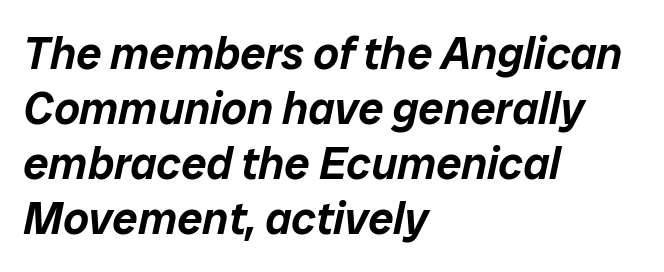
{"italic": "yes", "lean": "right", "slant_degrees": 12, "width": "normal", "stroke_contrast": "low", "x_height": "medium", "monospaced": "no", "underline": "no", "align": "left", "line_spacing_ratio": 1.22, "letter_spacing": "normal", "letter_spacing_em": 0.0, "glyph_px": 45}
